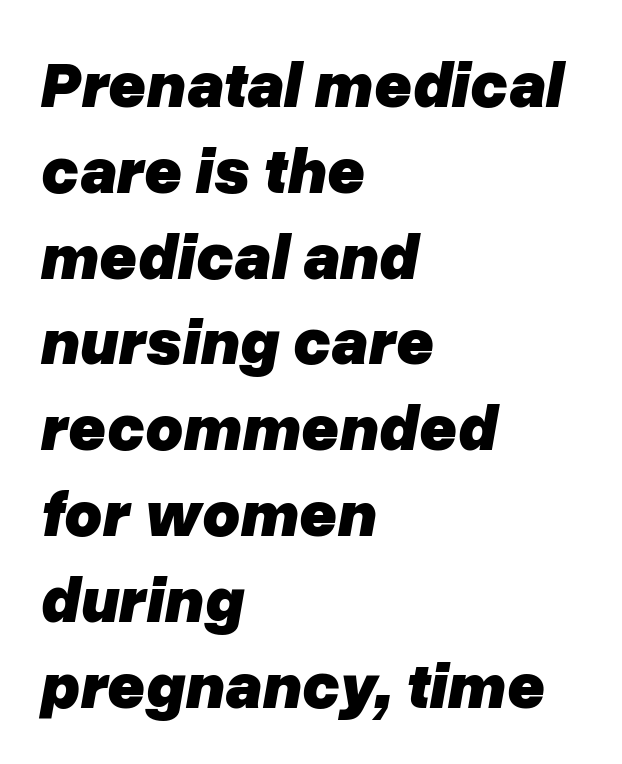
The image shows 65 px heavy type, italic (leaning right); set left-aligned, normal line spacing (1.32x), normal letter spacing, not underlined; low stroke contrast and a medium x-height.
